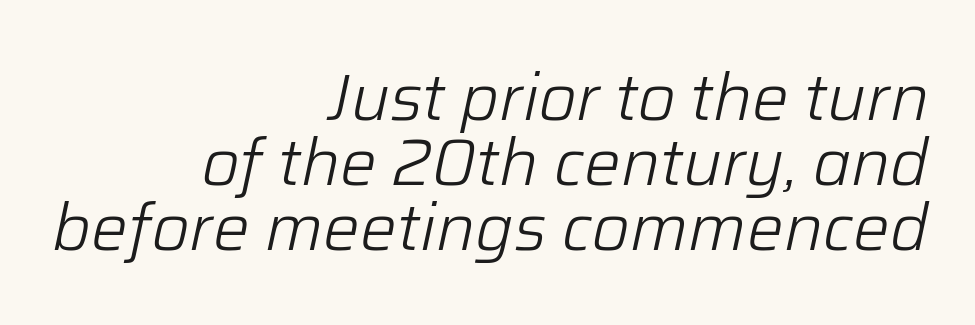
The words here are not underlined. The passage shown leans; its letterforms are oblique. Horizontally, the lines are justified to the trailing edge only. Interline gaps are noticeably narrow in this sample. This sample has the flowing, uneven cadence of proportional lettering.
